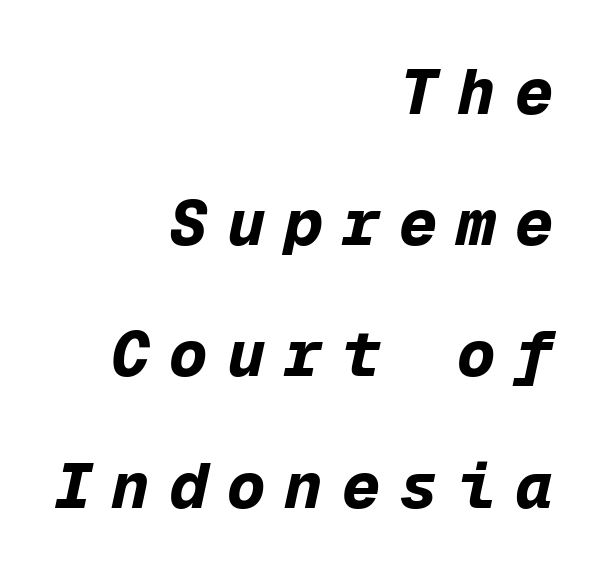
{"italic": "yes", "lean": "right", "slant_degrees": 12, "bold": "yes", "weight": "bold", "width": "normal", "stroke_contrast": "low", "x_height": "medium", "monospaced": "yes", "underline": "no", "align": "right", "line_spacing": "loose", "line_spacing_ratio": 2.05, "letter_spacing": "wide", "letter_spacing_em": 0.3, "glyph_px": 64}
